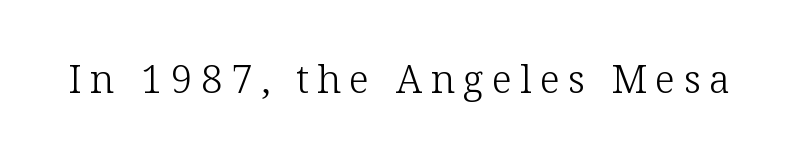
The image shows 39 px light serif type, upright; set unusually wide letter spacing (+0.21 em), not underlined; low stroke contrast and a medium x-height.
